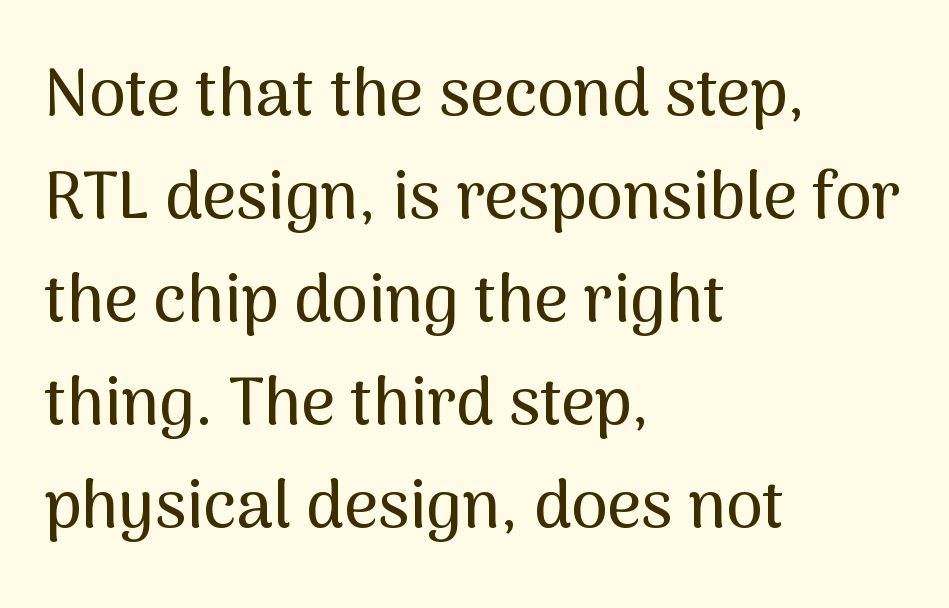
{"serif": "no", "italic": "no", "width": "normal", "stroke_contrast": "medium", "x_height": "medium", "monospaced": "no", "underline": "no", "align": "left", "line_spacing": "normal", "line_spacing_ratio": 1.56, "letter_spacing": "normal", "letter_spacing_em": 0.0, "glyph_px": 66}
